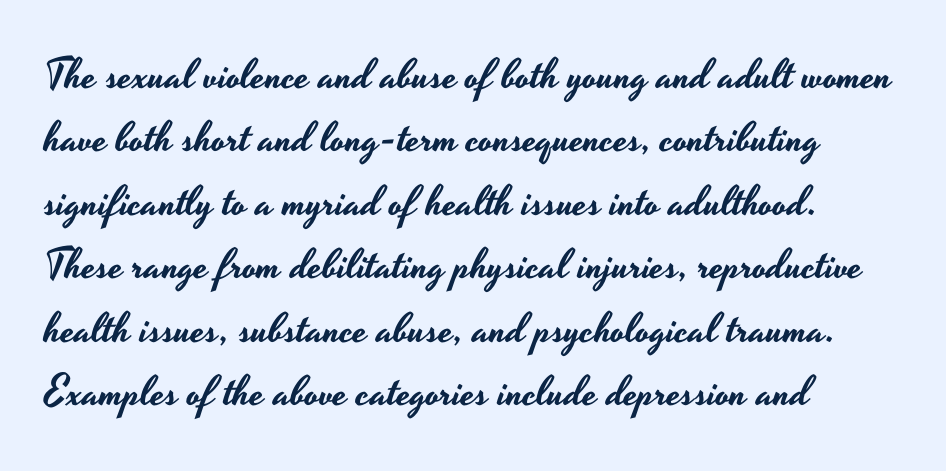
The image shows 42 px wide sans-serif type; set left-aligned, normal line spacing (1.51x), normal letter spacing, not underlined; low stroke contrast and a small x-height.
